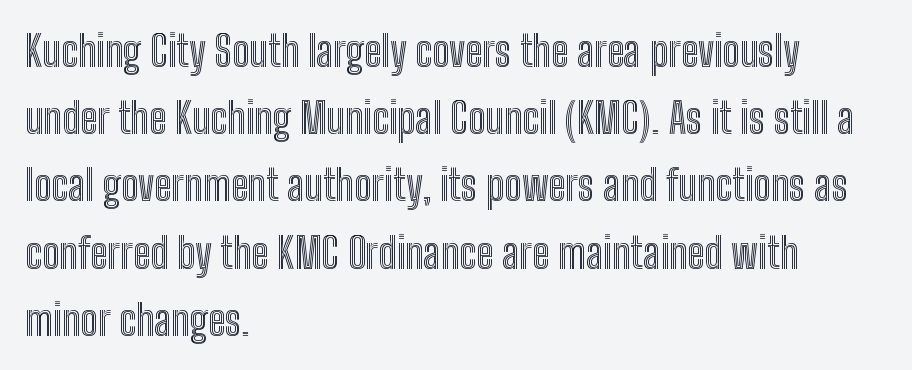
Ascenders rise straight up at ninety degrees. Notice how the passage keeps a crisp vertical edge on the left only. The zone under the glyphs is completely vacant. If you measured baseline to baseline, you'd find a middling distance.
